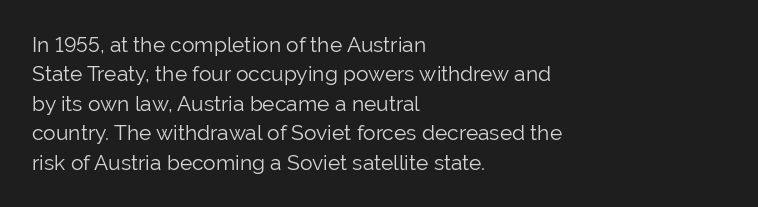
{"italic": "no", "bold": "no", "underline": "no", "align": "left", "line_spacing": "normal", "line_spacing_ratio": 1.4, "letter_spacing": "normal", "letter_spacing_em": 0.0, "glyph_px": 21}
